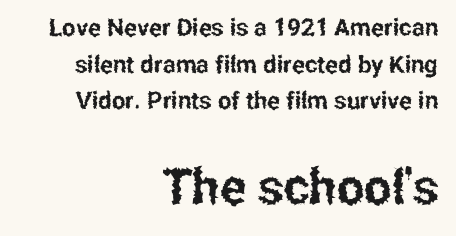
The image shows 49 px condensed sans-serif type, upright; set right-aligned, normal line spacing (1.53x), normal letter spacing, not underlined; the second (bottom) block is 2.04x larger; low stroke contrast and a medium x-height.
